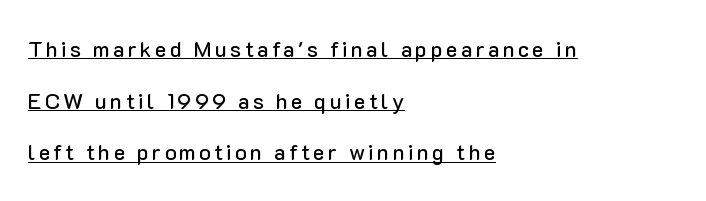
The image shows 22 px text type, upright; set left-aligned, loose line spacing (2.35x), underlined.
